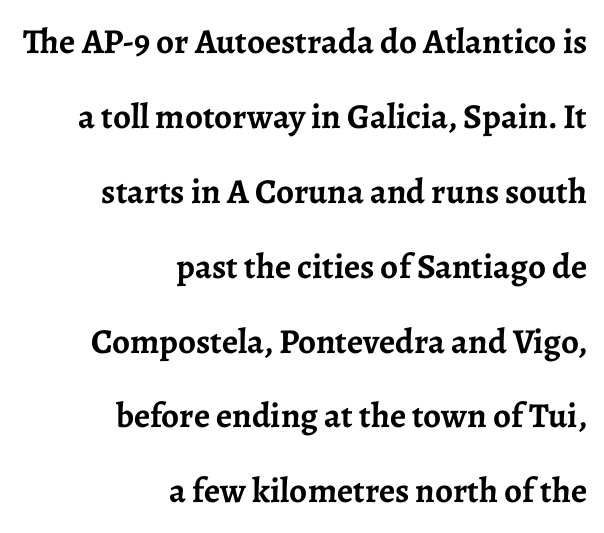
This sample trades compactness for vertical openness between lines. Bold? Absolutely — the strokes are thick and heavy. Which margin do the lines hug? The right one — the left edge is uneven. Type style note: has serifs. Here the glyphs are tracked normally, forming tight word shapes.
